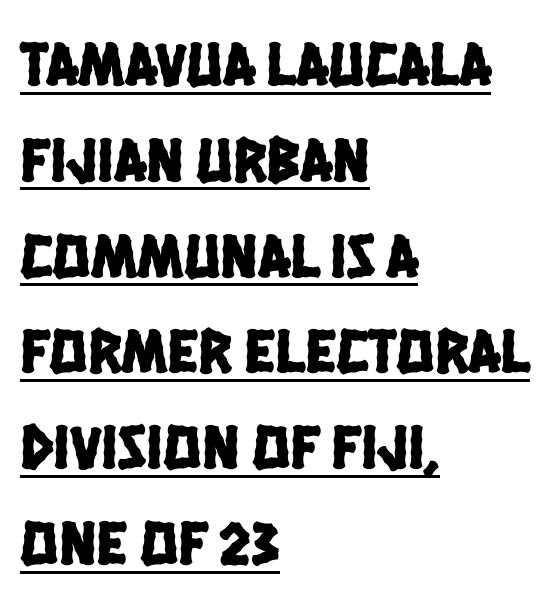
There is no visible air inserted between adjacent glyphs. Baseline-to-baseline distance is the conventional proportion of letter height. Where is the straight margin? On the left. Check where the strokes stop: nothing finishes them off — pure sans. The face used here is proportionally spaced, like ordinary book or web type.
